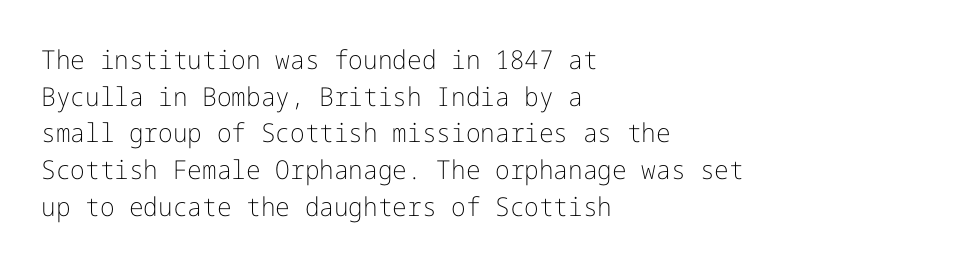
Q: Is the text bold? A: No.
Q: Is the text italic (slanted)? A: No, it is upright.
Q: Is the text underlined? A: No.
Q: How is the paragraph aligned? A: Left-aligned.
Q: Is the spacing between letters normal or unusually wide? A: Normal.
Q: Is the spacing between lines tight, normal or loose? A: Normal.
